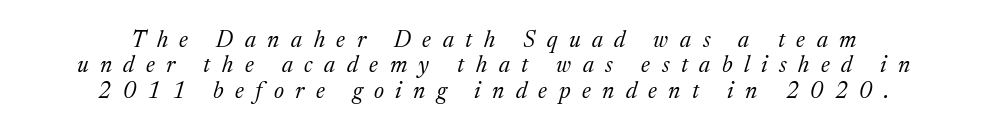
{"italic": "yes", "lean": "right", "slant_degrees": 17, "bold": "no", "underline": "no", "line_spacing": "tight", "line_spacing_ratio": 1.1, "letter_spacing": "wide", "letter_spacing_em": 0.5, "glyph_px": 23}
